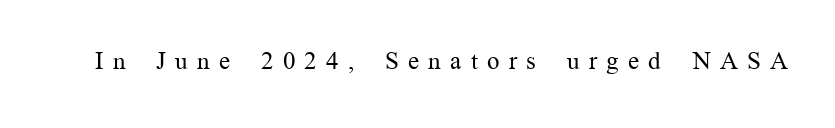
Rendered with straight, roman letterforms. A clean baseline with only descenders dipping below it. Is this a heavy cut? Hardly; it is regular or lighter. Tracking value appears strongly positive — letters spread wide.
